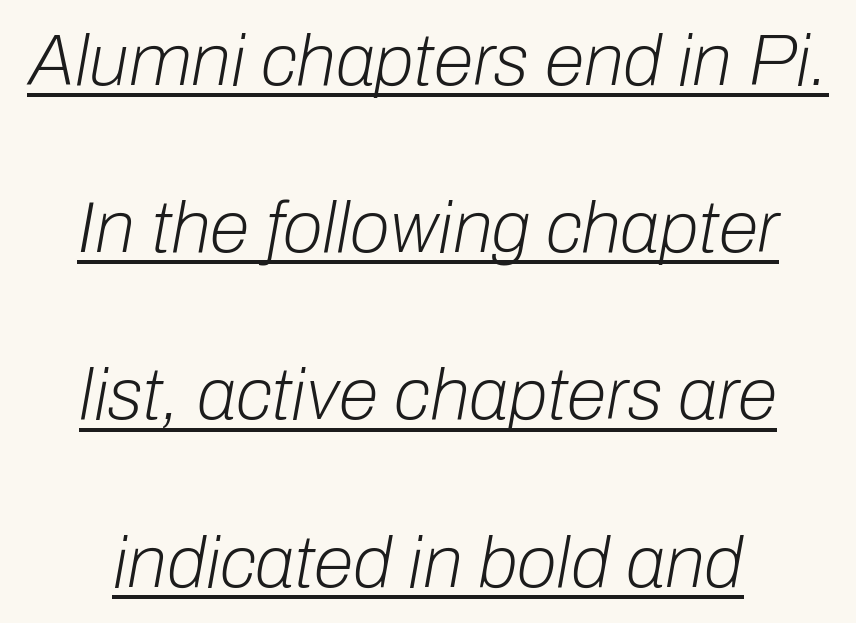
The image shows 73 px light type, italic (leaning right); set loose line spacing (2.29x), normal letter spacing, underlined; low stroke contrast and a medium x-height.
